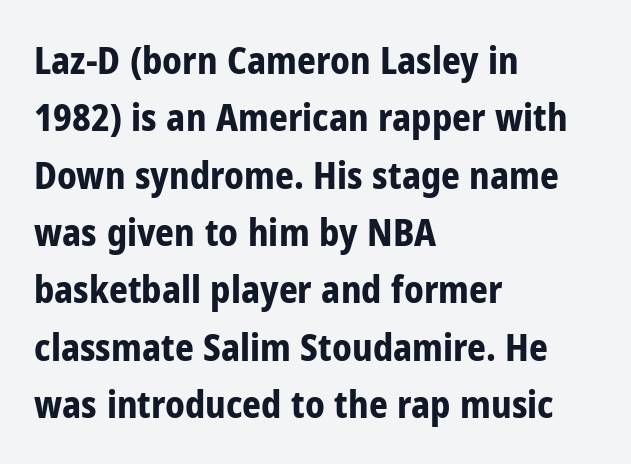
Q: Is the text bold? A: Yes.
Q: Is the text italic (slanted)? A: No, it is upright.
Q: Is the typeface a serif or a sans-serif typeface? A: Sans-serif.
Q: Is the text underlined? A: No.
Q: How is the paragraph aligned? A: Left-aligned.
Q: Is the spacing between letters normal or unusually wide? A: Normal.
Q: Is the spacing between lines tight, normal or loose? A: Normal.
Q: Width (condensed, normal, or wide)? A: Condensed.
Q: Stroke contrast? A: Low.
Q: x-height? A: Medium.
Q: Monospaced? A: No.
